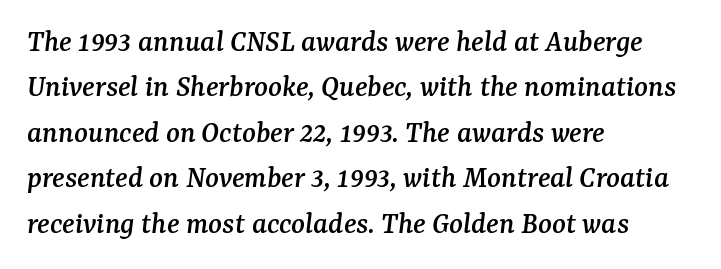
The image shows 32 px serif type, italic (leaning right); set left-aligned, normal line spacing (1.42x), normal letter spacing, not underlined; medium stroke contrast and a medium x-height.
